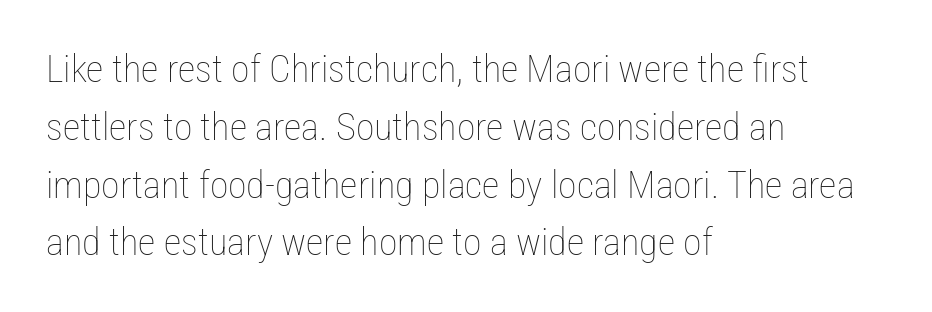
{"italic": "no", "bold": "no", "weight": "thin", "width": "condensed", "stroke_contrast": "low", "x_height": "medium", "monospaced": "no", "underline": "no", "align": "left", "line_spacing": "normal", "line_spacing_ratio": 1.52, "letter_spacing": "normal", "letter_spacing_em": 0.0, "glyph_px": 38}
